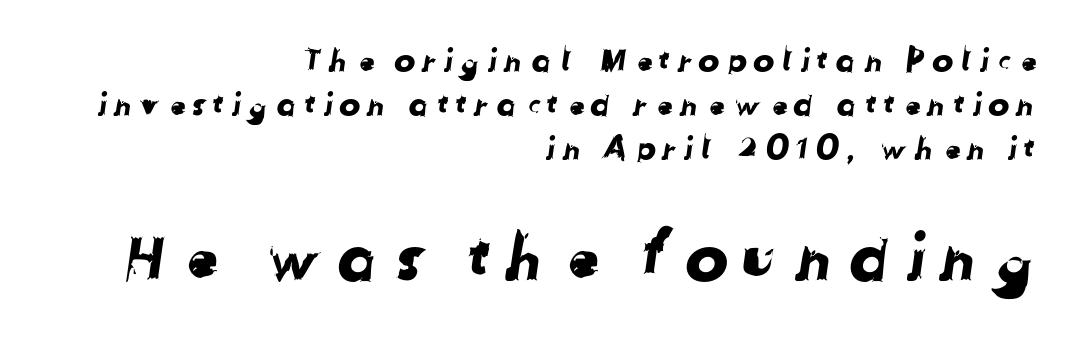
The image shows 65 px sans-serif type; set right-aligned, normal line spacing (1.37x), not underlined; the second (bottom) block is 2.03x larger; low stroke contrast and a medium x-height.
